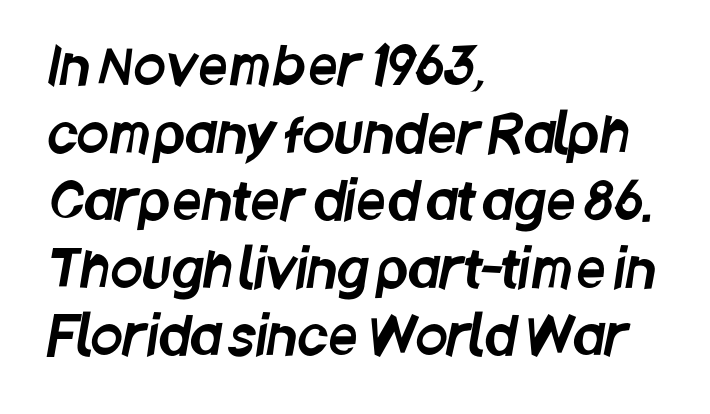
Q: Is the typeface a serif or a sans-serif typeface? A: Sans-serif.
Q: Is the text underlined? A: No.
Q: How is the paragraph aligned? A: Left-aligned.
Q: Is the spacing between letters normal or unusually wide? A: Normal.
Q: Is the spacing between lines tight, normal or loose? A: Normal.
Q: Width (condensed, normal, or wide)? A: Condensed.
Q: Stroke contrast? A: Low.
Q: x-height? A: Large.
Q: Monospaced? A: No.
